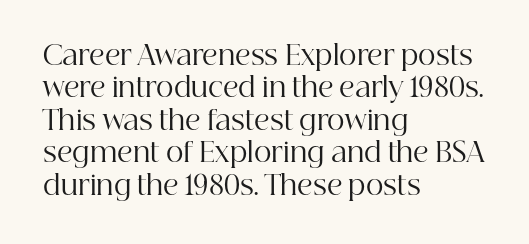
{"italic": "no", "bold": "no", "underline": "no", "align": "left", "line_spacing_ratio": 1.2, "letter_spacing": "normal", "letter_spacing_em": 0.0, "glyph_px": 27}
